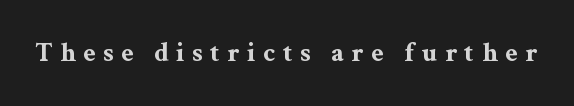
Strong, thick strokes mark this as bold type. The baseline area is clear. In terms of letterspacing, this is a distinctly airy, spread setting. Quick note: not italic, upright.
